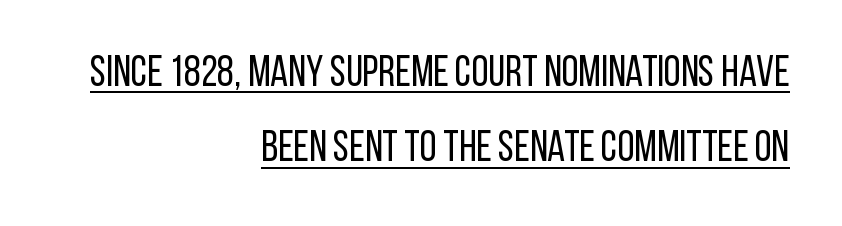
Characters follow at the spacing the type designer built in. Posture: upright roman. The typesetter chose a ragged-left arrangement here. No chunkiness to these letters — they're not bold. The face used here is proportionally spaced, like ordinary book or web type. To sum up the face: it is a sans, with no serifs.
